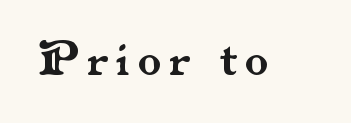
{"serif": "yes", "italic": "no", "width": "normal", "stroke_contrast": "medium", "x_height": "small", "monospaced": "no", "underline": "no", "glyph_px": 47}
